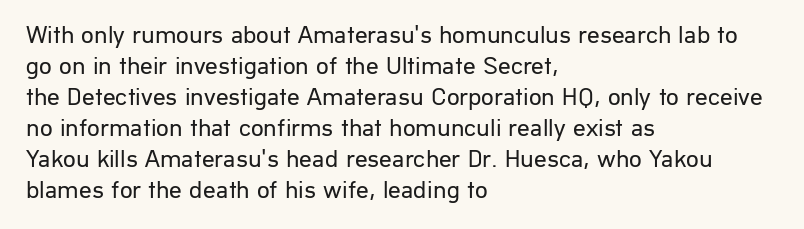
A light-to-regular cut is what we see here. Clear beneath every line of the passage. Vertical strokes here are truly vertical. The passage shown has conventional tracking throughout. Leftover space on each line is placed entirely after the last word.
